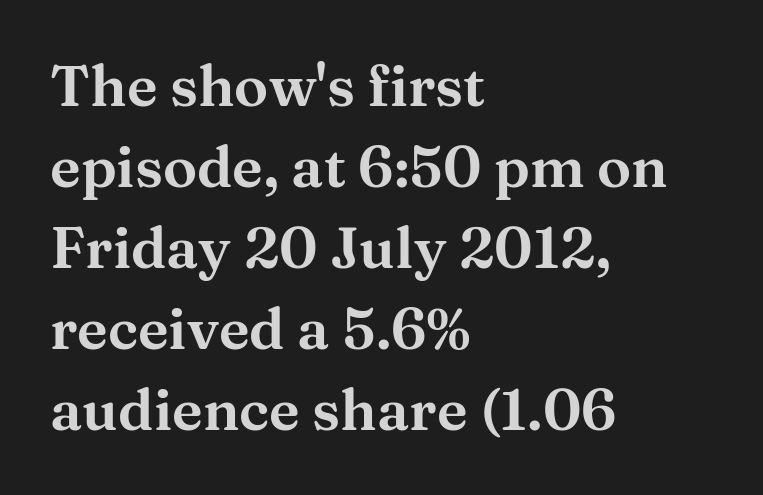
This rendering employs a face with finishing strokes, i.e., a serif. The space directly below the letters is spotless. A typesetter would call this zero additional tracking. This is the regular roman posture of the typeface.
